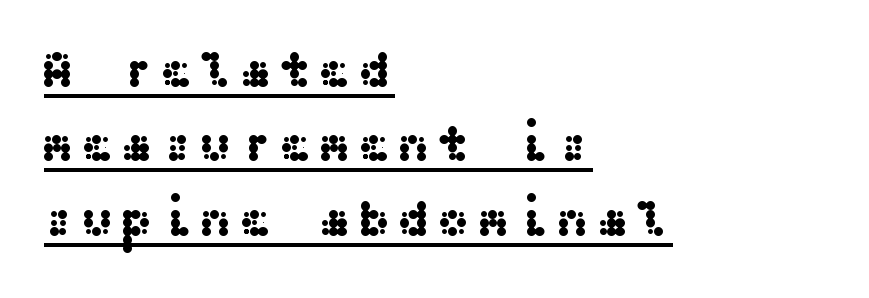
Q: Is the text italic (slanted)? A: No, it is upright.
Q: Is the typeface a serif or a sans-serif typeface? A: Sans-serif.
Q: Is the text underlined? A: Yes.
Q: How is the paragraph aligned? A: Left-aligned.
Q: Is the spacing between lines tight, normal or loose? A: Normal.
Q: Width (condensed, normal, or wide)? A: Wide.
Q: Stroke contrast? A: Medium.
Q: x-height? A: Medium.
